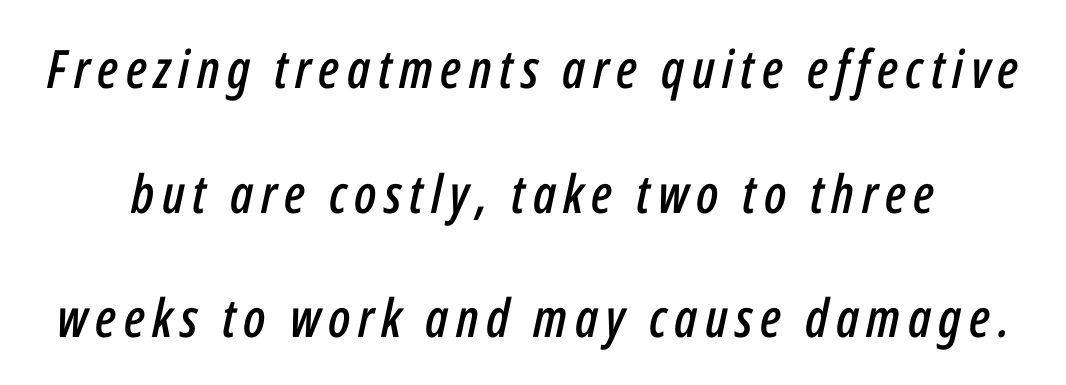
The image shows 53 px condensed type, italic (leaning right); set loose line spacing (2.35x), not underlined; low stroke contrast and a medium x-height.
